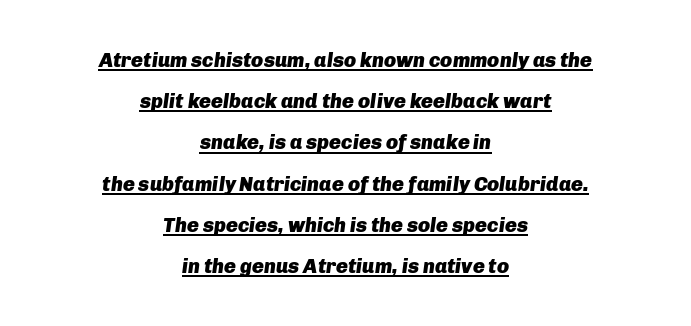
A student would call this center alignment; a typographer would say set centered. Heavy, bold letterforms. Check the space under the baseline: a stroke is drawn there. Widely set lines give the paragraph a tall, airy silhouette. A typesetter would call this zero additional tracking.
